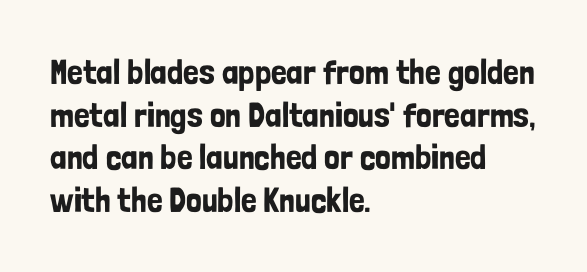
The string is rendered with underlining switched off. Here the designer chose a conventional face with non-uniform glyph widths. The face used here is a sans, in the tradition of grotesques and geometrics. Casual observation: everything's shoved over to the left.
